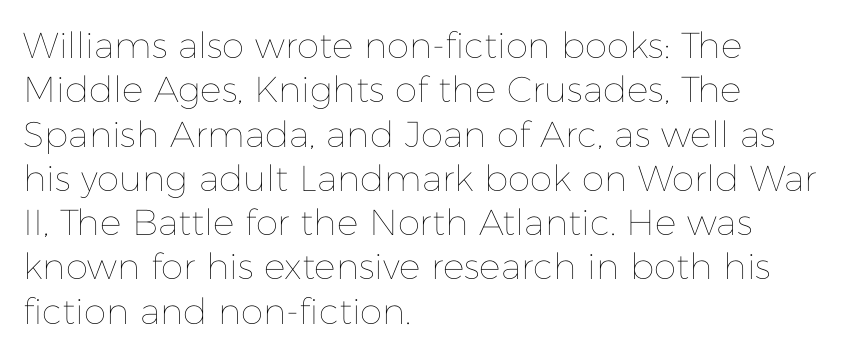
In terms of letterspacing, this is plain default setting. Posture: straight, roman, zero tilt. The specimen omits any rule beneath the text block's lines. Does the copy run flush right? No — it runs flush left. A typesetter would call this proportional, since set widths differ per character. The typesetting does not lean heavy: it is not bold.
